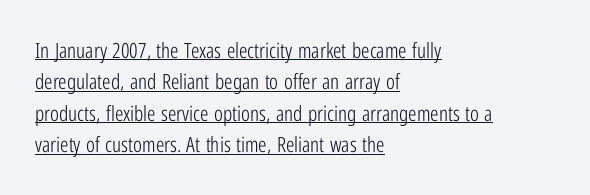
Posture: straight, roman, zero tilt. The specimen includes a rule beneath the text block's lines. A typesetter would call this leading conventional body-copy spacing. The letters sit at their default tracking, neither squeezed nor spread.
